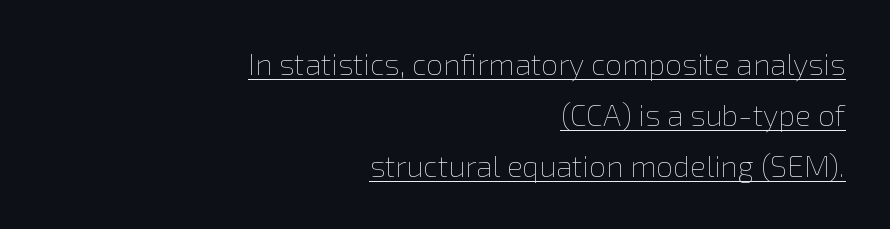
{"italic": "no", "bold": "no", "weight": "thin", "width": "normal", "x_height": "medium", "monospaced": "no", "underline": "yes", "align": "right", "line_spacing": "normal", "line_spacing_ratio": 1.7, "letter_spacing": "normal", "letter_spacing_em": 0.0, "glyph_px": 30}
